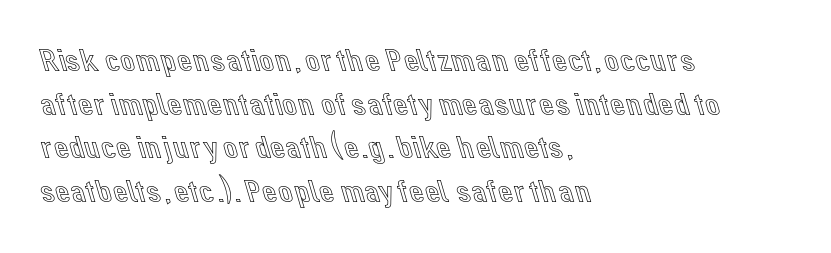
The image shows 33 px text type; set left-aligned, normal line spacing (1.32x), normal letter spacing, not underlined; a medium x-height.
